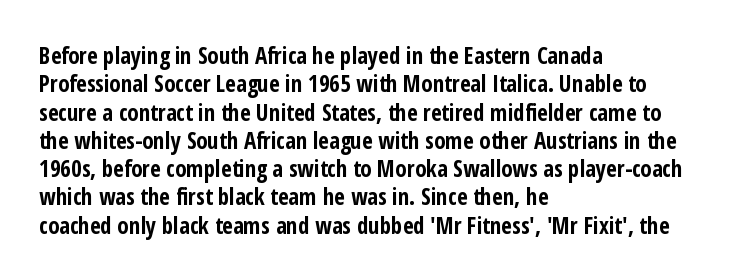
{"italic": "no", "bold": "yes", "underline": "no", "align": "left", "line_spacing_ratio": 1.23, "letter_spacing": "normal", "letter_spacing_em": 0.0, "glyph_px": 23}
